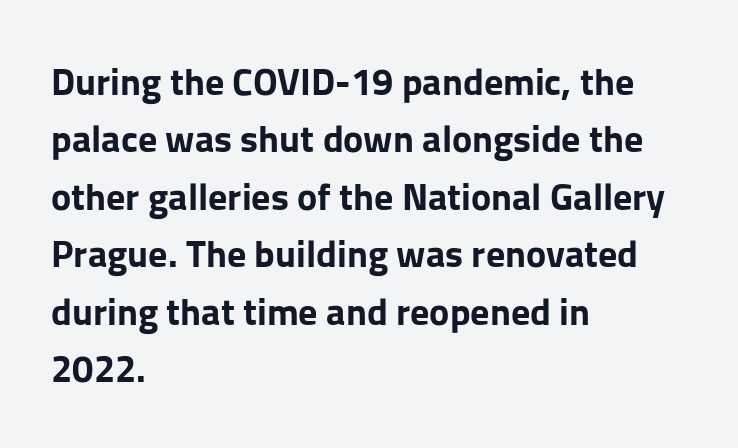
The image shows 38 px bold sans-serif type, upright; set left-aligned, normal line spacing (1.51x), normal letter spacing, not underlined; low stroke contrast and a medium x-height.
